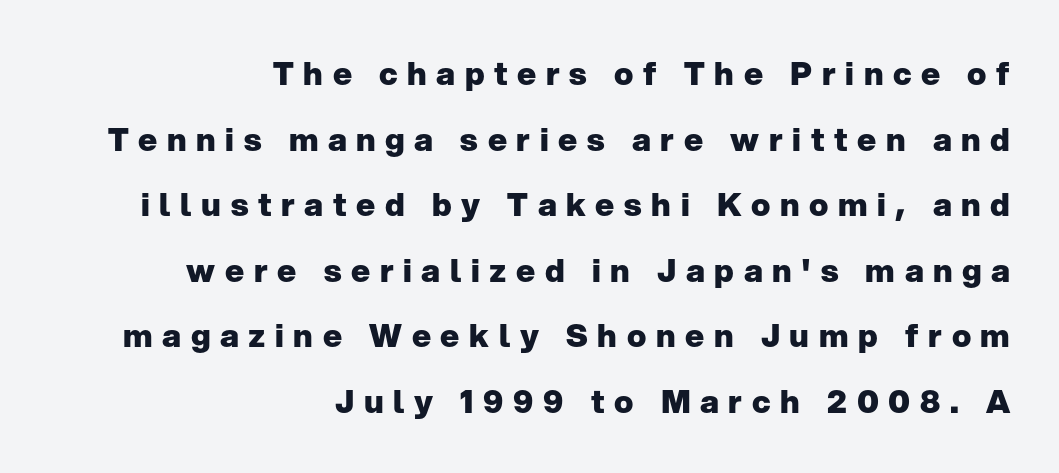
Every stem runs plumb, perpendicular to the baseline. As a designer I'd log this as weight 700, bold. The paragraph shown leans on its right margin. The passage shown is not underscored anywhere. Looks like regular typesetting: each glyph gets only the width it needs. The leading is generous, giving the passage an open texture.
